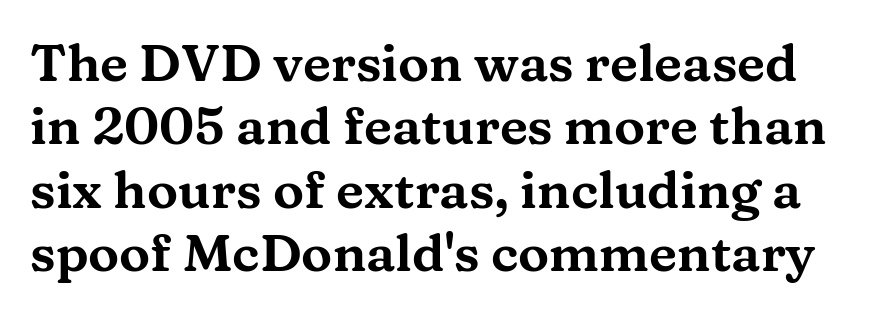
{"serif": "yes", "italic": "no", "width": "wide", "stroke_contrast": "medium", "x_height": "medium", "monospaced": "no", "underline": "no", "line_spacing_ratio": 1.22, "letter_spacing": "normal", "letter_spacing_em": 0.0, "glyph_px": 52}
